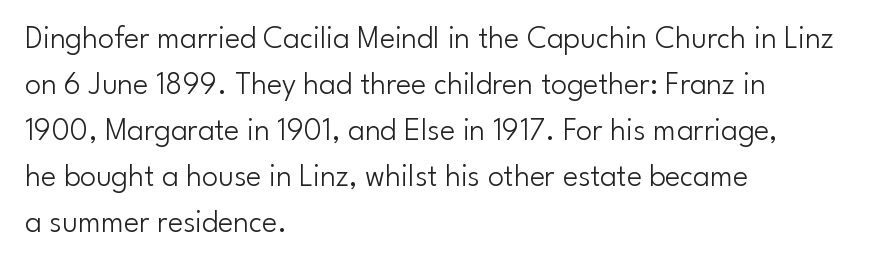
The image shows 32 px light sans-serif type, upright; set left-aligned, normal line spacing (1.44x), normal letter spacing, not underlined; low stroke contrast and a small x-height.
